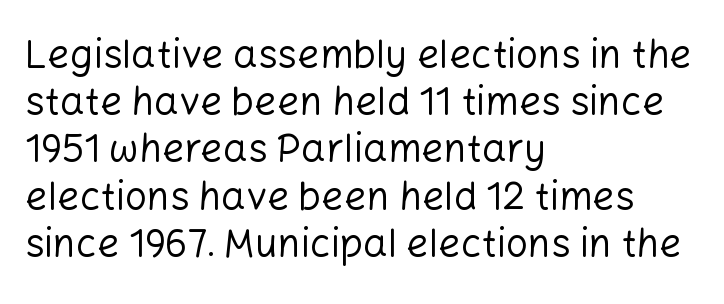
{"serif": "no", "italic": "no", "bold": "no", "weight": "regular", "width": "normal", "stroke_contrast": "low", "x_height": "medium", "monospaced": "no", "underline": "no", "align": "left", "line_spacing_ratio": 1.21, "letter_spacing": "normal", "letter_spacing_em": 0.0, "glyph_px": 39}
